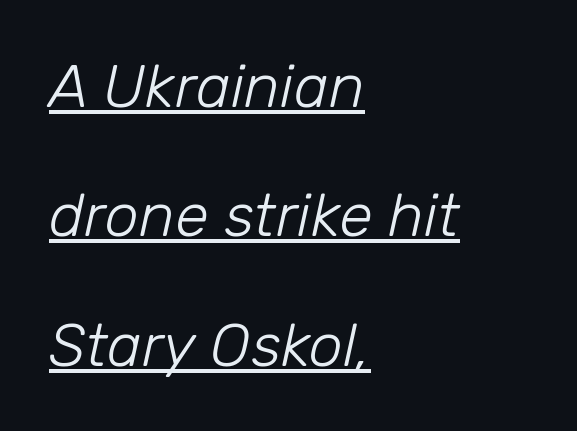
Q: Is the text bold? A: No.
Q: Is the text italic (slanted)? A: Yes, it leans right by about 12 degrees.
Q: Is the text underlined? A: Yes.
Q: How is the paragraph aligned? A: Left-aligned.
Q: Is the spacing between letters normal or unusually wide? A: Normal.
Q: Is the spacing between lines tight, normal or loose? A: Loose.
Q: Width (condensed, normal, or wide)? A: Normal.
Q: Stroke contrast? A: Low.
Q: x-height? A: Medium.
Q: Monospaced? A: No.
